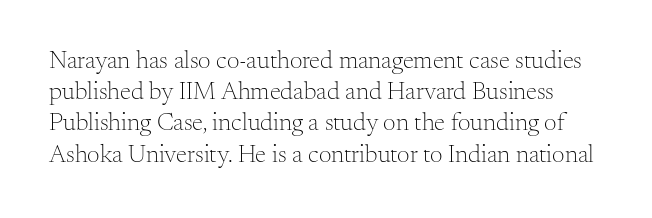
{"italic": "no", "bold": "no", "underline": "no", "line_spacing": "normal", "line_spacing_ratio": 1.25, "letter_spacing": "normal", "letter_spacing_em": 0.0, "glyph_px": 25}
